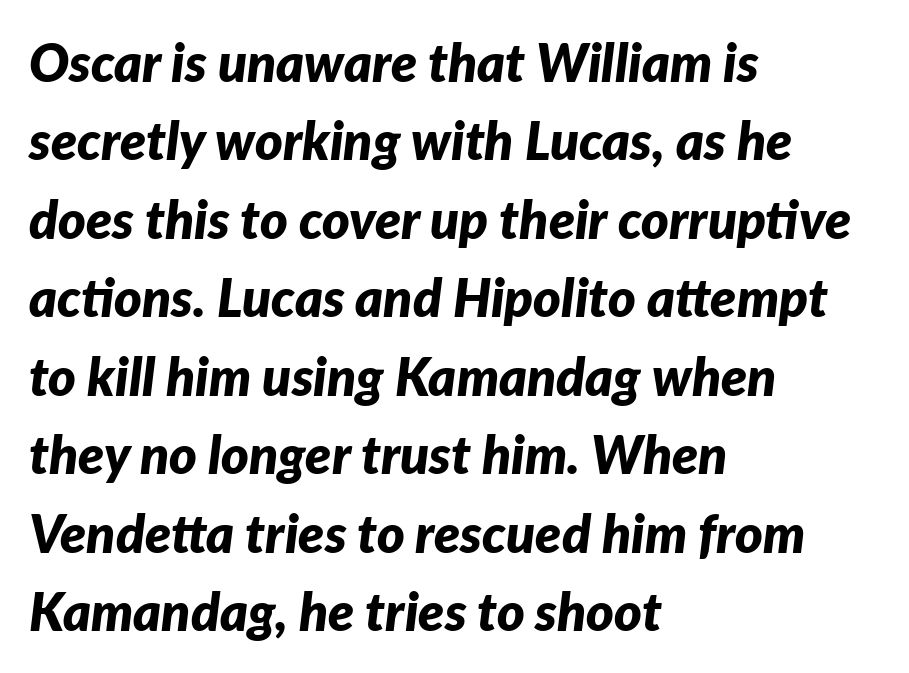
{"italic": "yes", "lean": "right", "slant_degrees": 7, "bold": "yes", "weight": "bold", "width": "normal", "stroke_contrast": "low", "x_height": "medium", "monospaced": "no", "underline": "no", "align": "left", "line_spacing": "normal", "line_spacing_ratio": 1.48, "letter_spacing": "normal", "letter_spacing_em": 0.0, "glyph_px": 53}
